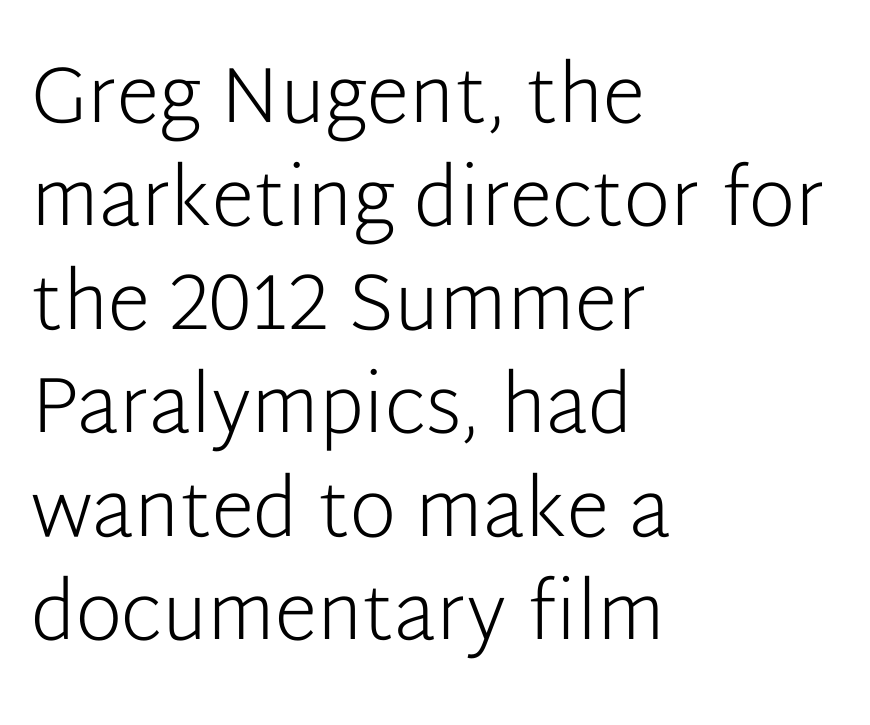
Reading down the block, your eye returns to a fixed left position each line. The lettering stays uniformly vertical, giving the passage a roman look. Varying glyph widths throughout — classic text-font behaviour. This sample uses a sans-serif face. The space beneath each line is pristine and unruled.
